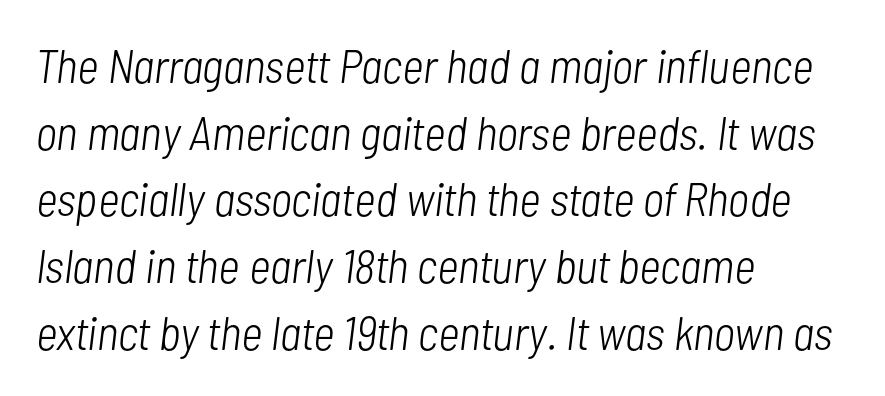
{"italic": "yes", "lean": "right", "slant_degrees": 7, "bold": "no", "weight": "light", "width": "condensed", "stroke_contrast": "low", "x_height": "medium", "monospaced": "no", "underline": "no", "align": "left", "line_spacing": "normal", "line_spacing_ratio": 1.42, "letter_spacing": "normal", "letter_spacing_em": 0.0, "glyph_px": 47}
